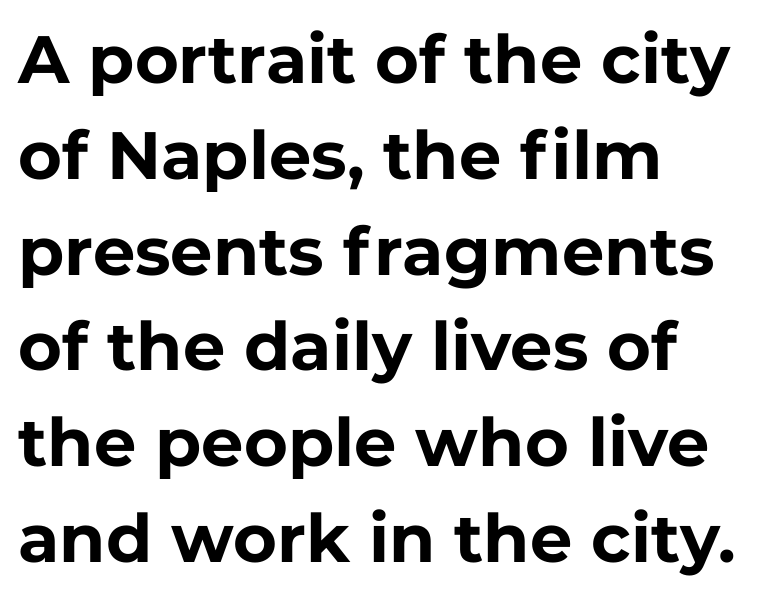
Alignment: flush left. Nobody drew a line under any word here. This is the regular roman posture of the typeface. Each glyph is drawn with heavy, bold strokes.
